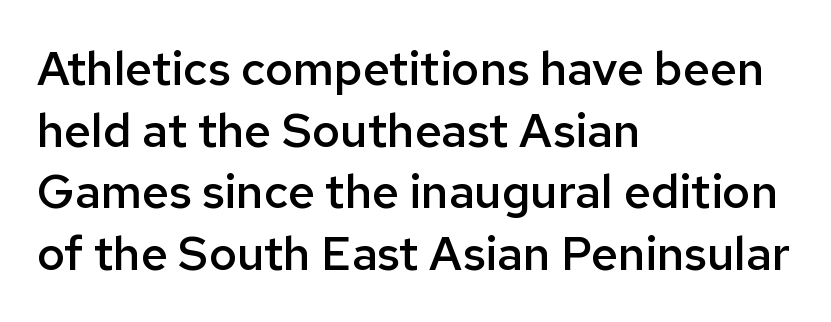
{"serif": "no", "italic": "no", "bold": "semi", "weight": "semibold", "width": "normal", "stroke_contrast": "low", "x_height": "medium", "monospaced": "no", "underline": "no", "align": "left", "line_spacing": "normal", "line_spacing_ratio": 1.31, "letter_spacing": "normal", "letter_spacing_em": 0.0, "glyph_px": 47}
